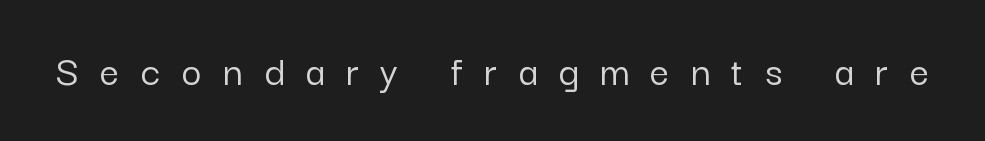
Q: Is the text italic (slanted)? A: No, it is upright.
Q: Is the typeface a serif or a sans-serif typeface? A: Sans-serif.
Q: Is the text underlined? A: No.
Q: Is the spacing between letters normal or unusually wide? A: Unusually wide.
Q: Width (condensed, normal, or wide)? A: Normal.
Q: Stroke contrast? A: Low.
Q: x-height? A: Medium.
Q: Monospaced? A: No.
